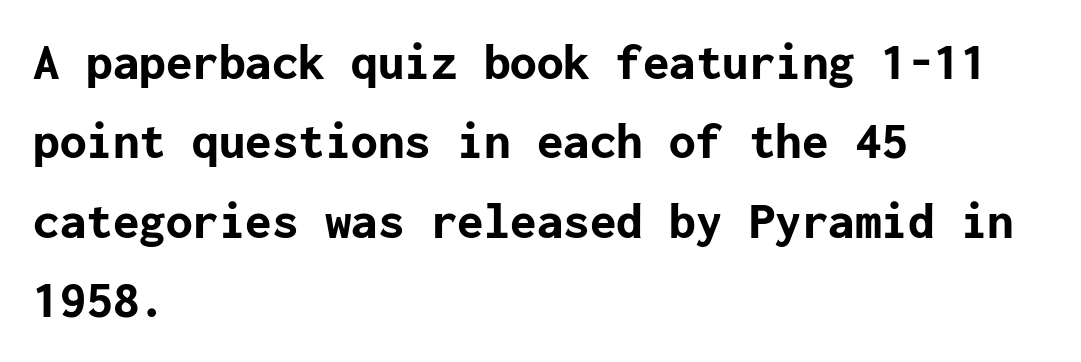
The image shows 53 px bold sans-serif type, upright; set left-aligned, normal line spacing (1.5x), normal letter spacing, not underlined; low stroke contrast and a medium x-height.
